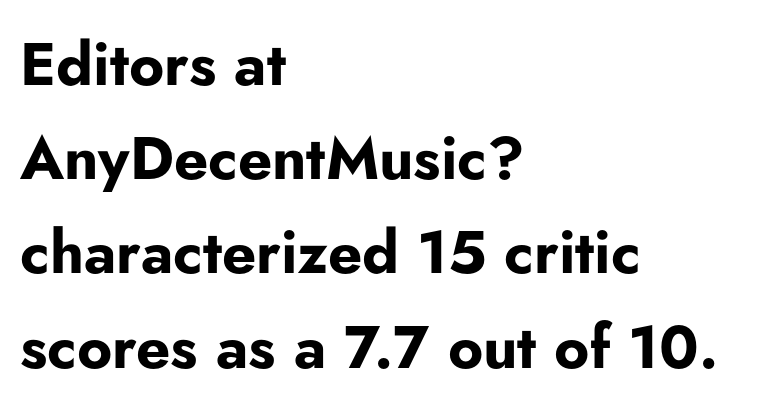
The image shows 60 px bold sans-serif type, upright; set left-aligned, normal line spacing (1.57x), normal letter spacing, not underlined; low stroke contrast and a small x-height.
